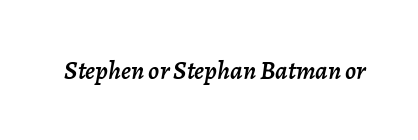
Characters are canted at an angle relative to the baseline's perpendicular. These lines keep a tight, regular rhythm from letter to letter. Underline: absent.
